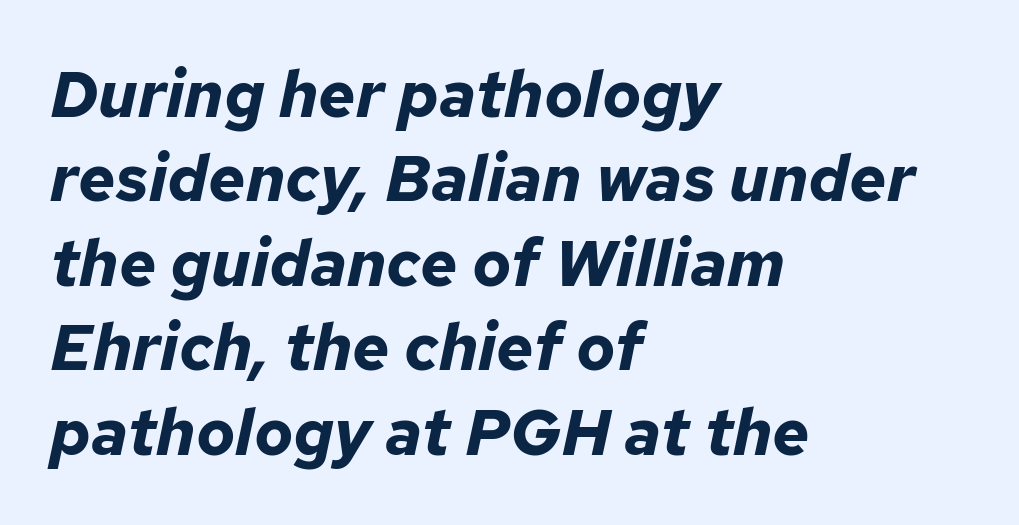
Yep, that's italic — everything's leaning. The strip under each line holds only bare page. What weight is shown? A full bold with thick strokes. Evenly set lines give the paragraph a standard silhouette. The passage is arranged the way most books set body copy — flush left. Varying glyph widths throughout — classic text-font behaviour.
